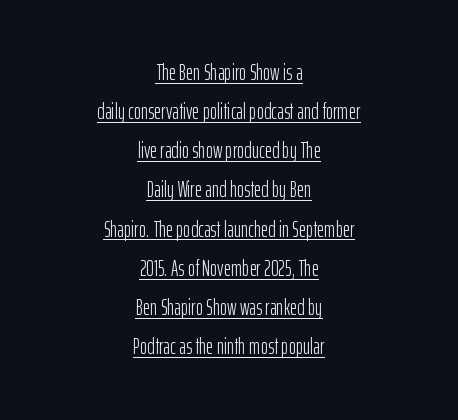
{"italic": "no", "bold": "no", "underline": "yes", "align": "center", "line_spacing_ratio": 1.78, "letter_spacing": "normal", "letter_spacing_em": 0.0, "glyph_px": 22}
